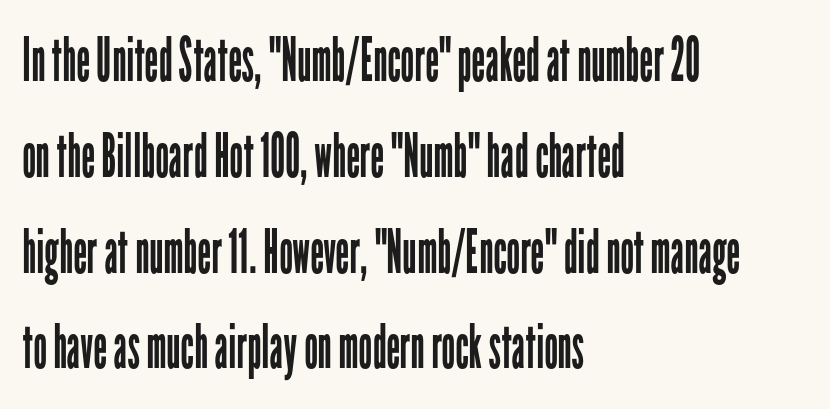
Q: Is the text bold? A: No.
Q: Is the text italic (slanted)? A: No, it is upright.
Q: Is the typeface a serif or a sans-serif typeface? A: Sans-serif.
Q: Is the text underlined? A: No.
Q: How is the paragraph aligned? A: Left-aligned.
Q: Is the spacing between letters normal or unusually wide? A: Normal.
Q: Is the spacing between lines tight, normal or loose? A: Normal.
Q: Width (condensed, normal, or wide)? A: Condensed.
Q: Stroke contrast? A: Low.
Q: x-height? A: Medium.
Q: Monospaced? A: No.
